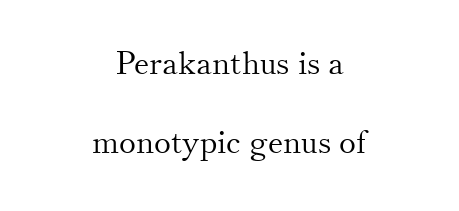
Bold? No — there's no thickening of the strokes. Reading down the column, the eye jumps a long way to each next line. The face used here is proportionally spaced, like ordinary book or web type. Visually the block forms a symmetrical silhouette, jagged on both flanks. Quick note: not italic, upright. Honestly, there is no underline to notice here at all.
